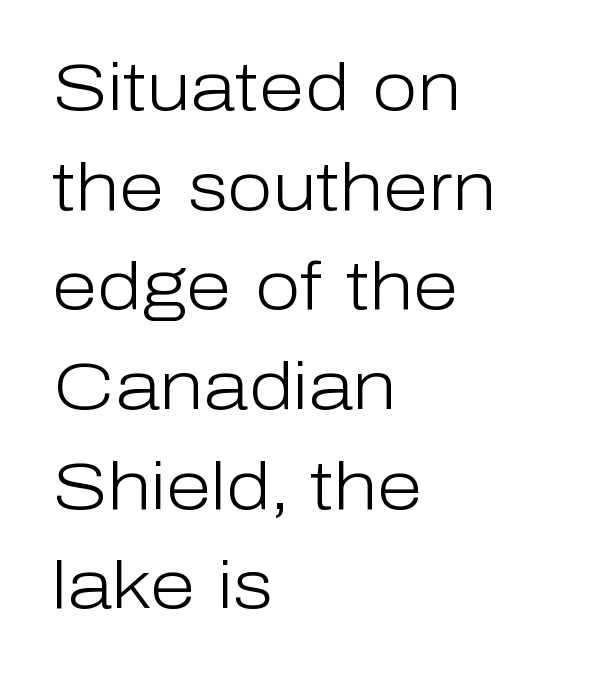
Q: Is the text bold? A: No.
Q: Is the text italic (slanted)? A: No, it is upright.
Q: Is the typeface a serif or a sans-serif typeface? A: Sans-serif.
Q: Is the text underlined? A: No.
Q: How is the paragraph aligned? A: Left-aligned.
Q: Is the spacing between letters normal or unusually wide? A: Normal.
Q: Is the spacing between lines tight, normal or loose? A: Normal.
Q: Width (condensed, normal, or wide)? A: Normal.
Q: Stroke contrast? A: Low.
Q: x-height? A: Medium.
Q: Monospaced? A: No.
